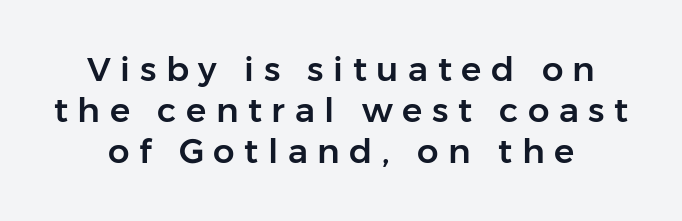
{"serif": "no", "italic": "no", "width": "normal", "stroke_contrast": "low", "x_height": "medium", "monospaced": "no", "underline": "no", "line_spacing_ratio": 1.21, "letter_spacing": "wide", "letter_spacing_em": 0.28, "glyph_px": 34}
